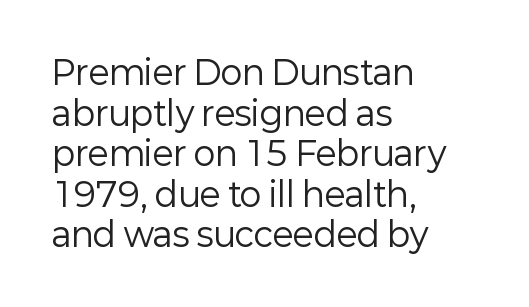
The image shows 33 px regular-weight sans-serif type, upright; set left-aligned, line spacing 1.23x, normal letter spacing, not underlined; low stroke contrast and a medium x-height.
